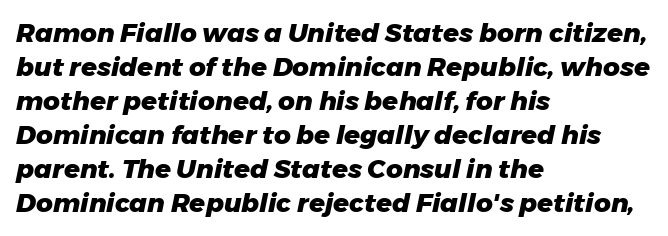
Each row of text sits above clean, open space. Every character sits at an angle, as italics do. Leading: standard. Is the block centered? No — it sits flush against the left margin.
